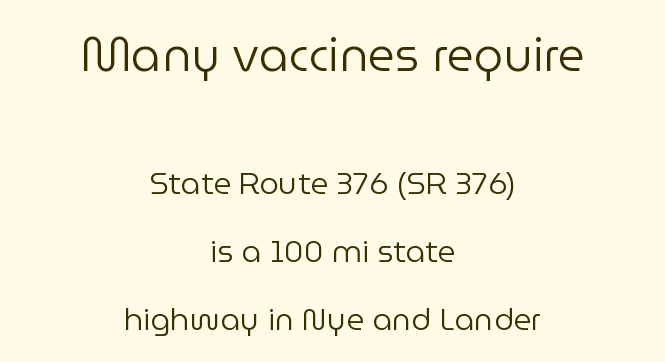
{"serif": "no", "italic": "no", "bold": "no", "weight": "regular", "width": "normal", "stroke_contrast": "low", "x_height": "medium", "monospaced": "no", "underline": "no", "align": "center", "line_spacing": "loose", "line_spacing_ratio": 2.2, "letter_spacing": "normal", "letter_spacing_em": 0.0, "larger_block": "first", "size_ratio": 1.52, "glyph_px": 47}
